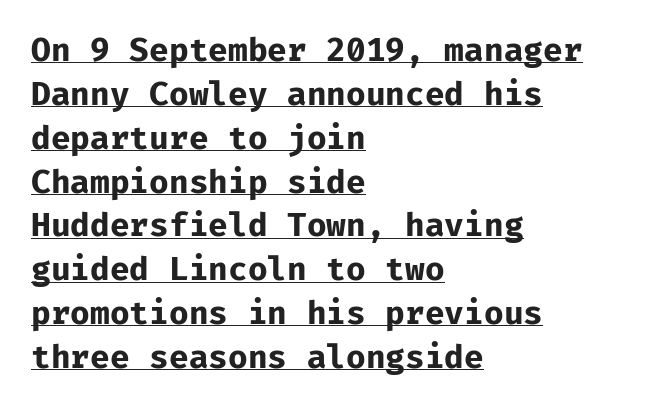
{"serif": "no", "italic": "no", "bold": "yes", "weight": "bold", "width": "normal", "stroke_contrast": "low", "x_height": "medium", "underline": "yes", "align": "left", "line_spacing": "normal", "line_spacing_ratio": 1.37, "letter_spacing": "normal", "letter_spacing_em": 0.0, "glyph_px": 32}
